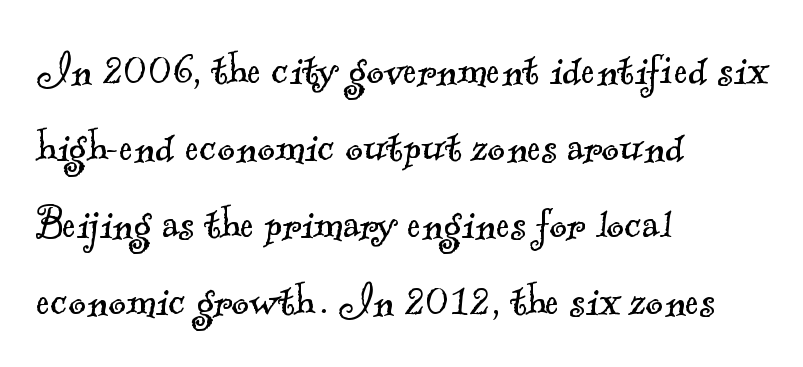
Q: Is the text bold? A: No.
Q: Is the typeface a serif or a sans-serif typeface? A: Serif.
Q: Is the text underlined? A: No.
Q: How is the paragraph aligned? A: Left-aligned.
Q: Is the spacing between letters normal or unusually wide? A: Normal.
Q: Is the spacing between lines tight, normal or loose? A: Normal.
Q: Width (condensed, normal, or wide)? A: Normal.
Q: x-height? A: Small.
Q: Monospaced? A: No.
